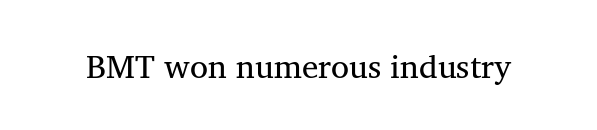
The image shows 33 px regular-weight serif type; set normal letter spacing, not underlined; medium stroke contrast and a medium x-height.
